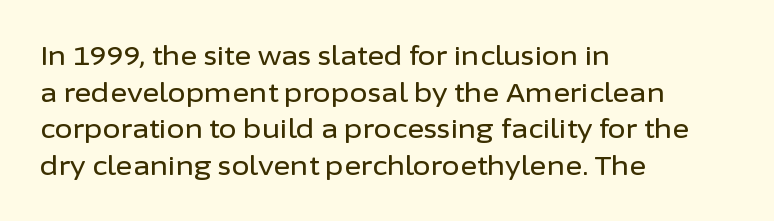
The image shows 26 px text type, upright; set left-aligned, normal line spacing (1.41x), normal letter spacing, not underlined.
